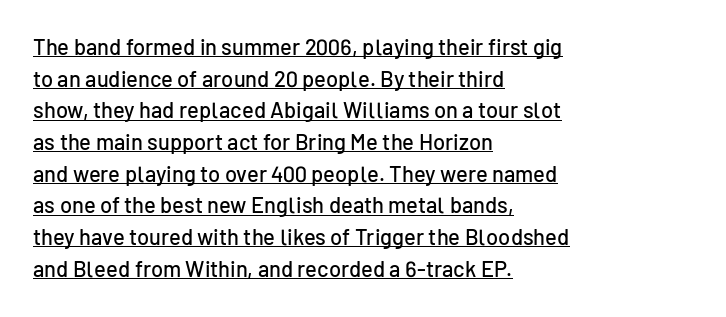
{"italic": "no", "underline": "yes", "align": "left", "line_spacing": "normal", "line_spacing_ratio": 1.44, "letter_spacing": "normal", "letter_spacing_em": 0.0, "glyph_px": 22}
